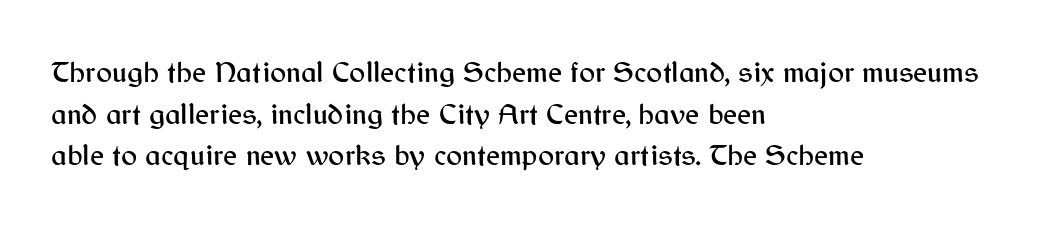
Q: Is the text italic (slanted)? A: No, it is upright.
Q: Is the typeface a serif or a sans-serif typeface? A: Sans-serif.
Q: Is the text underlined? A: No.
Q: How is the paragraph aligned? A: Left-aligned.
Q: Is the spacing between letters normal or unusually wide? A: Normal.
Q: Is the spacing between lines tight, normal or loose? A: Normal.
Q: Width (condensed, normal, or wide)? A: Normal.
Q: Stroke contrast? A: Medium.
Q: x-height? A: Medium.
Q: Monospaced? A: No.
